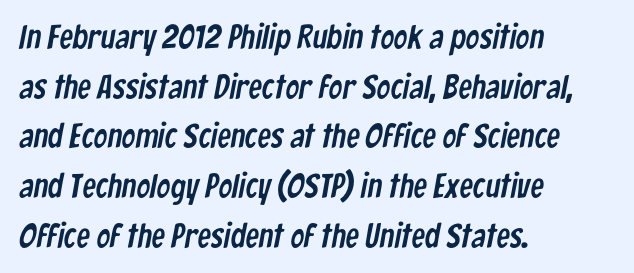
{"serif": "no", "width": "condensed", "stroke_contrast": "low", "x_height": "medium", "monospaced": "no", "underline": "no", "align": "left", "line_spacing": "normal", "line_spacing_ratio": 1.46, "letter_spacing": "normal", "letter_spacing_em": 0.0, "glyph_px": 34}
